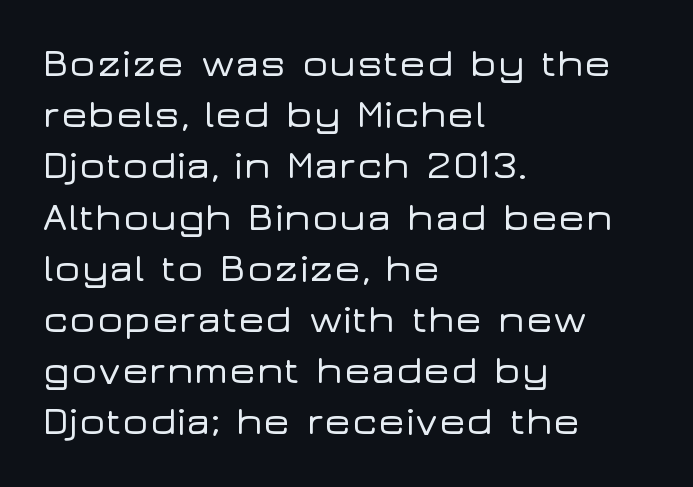
Think of a printed novel: that variable character pitch is what you see here. You can tell from the bare stems that sans-serif type was used. Type without underlining. The lines in this sample share a left origin and differ only in where they stop. Honestly, the letter spacing is just normal — you wouldn't notice it.
